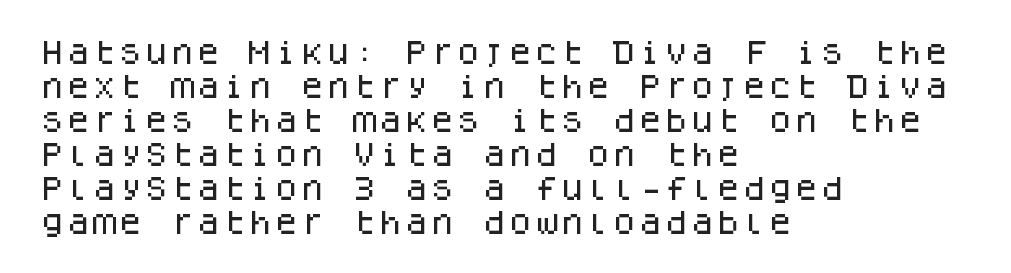
Q: Is the text italic (slanted)? A: No, it is upright.
Q: Is the text underlined? A: No.
Q: How is the paragraph aligned? A: Left-aligned.
Q: Is the spacing between letters normal or unusually wide? A: Normal.
Q: Is the spacing between lines tight, normal or loose? A: Normal.
